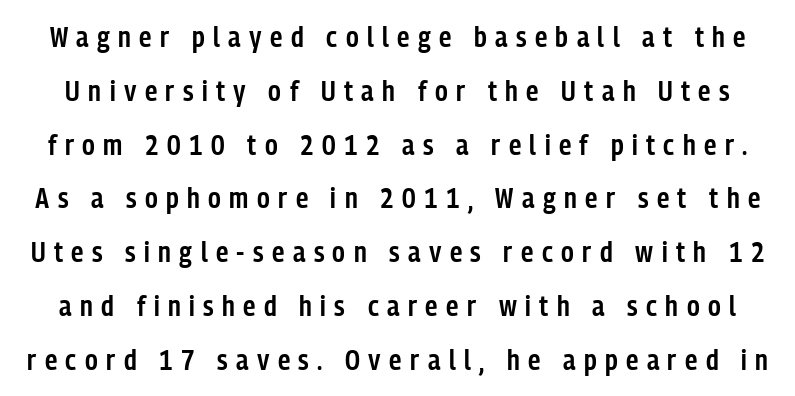
{"serif": "no", "italic": "no", "bold": "semi", "weight": "semibold", "width": "condensed", "stroke_contrast": "low", "x_height": "medium", "monospaced": "no", "underline": "no", "line_spacing": "loose", "line_spacing_ratio": 1.92, "letter_spacing": "wide", "letter_spacing_em": 0.3, "glyph_px": 28}
